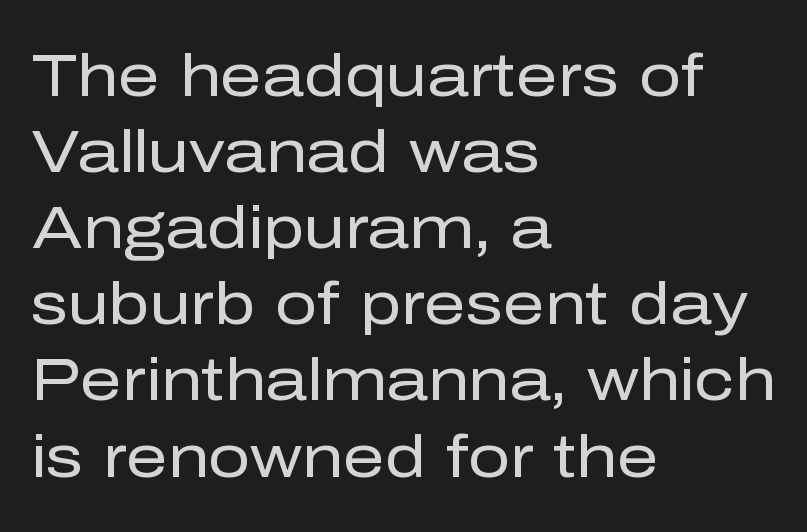
The image shows 59 px regular-weight sans-serif type, upright; set left-aligned, normal line spacing (1.29x), normal letter spacing, not underlined; low stroke contrast and a medium x-height.
